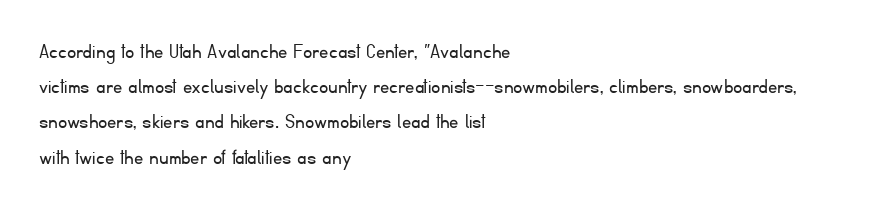
{"italic": "no", "bold": "no", "underline": "no", "align": "left", "line_spacing": "normal", "line_spacing_ratio": 1.53, "letter_spacing": "normal", "letter_spacing_em": 0.0, "glyph_px": 23}
